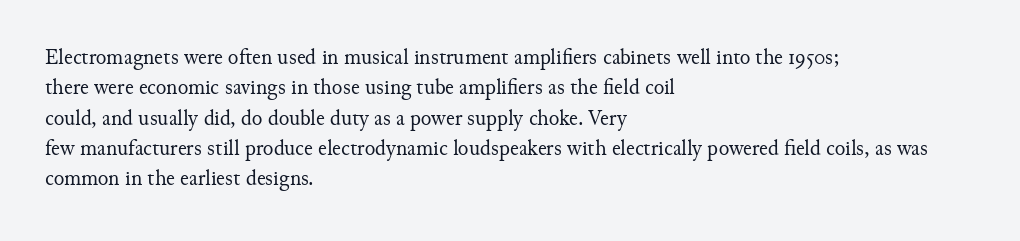
A quiet, ordinary-to-light weight characterises the typeface. The text block is weighted toward the left margin, trailing off unevenly rightward. This rendering leaves character spacing at its baseline value. Characters remain perfectly vertical along every line. The strip under each line holds only bare page.
